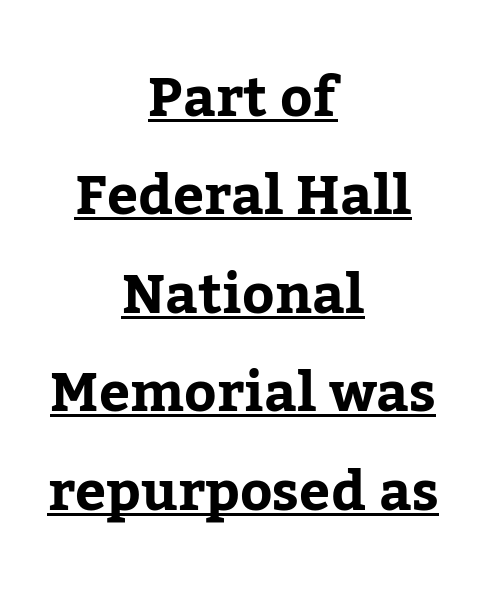
The image shows 55 px bold serif type, upright; set centered, line spacing 1.79x, normal letter spacing, underlined; low stroke contrast and a medium x-height.
